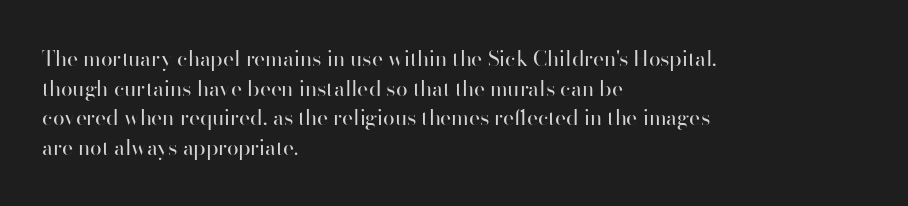
Quick note: underline off. Do the letters lean? They stand straight. The text block is weighted toward the left margin, trailing off unevenly rightward. This rendering leaves character spacing at its baseline value. Vertical spacing — default.
